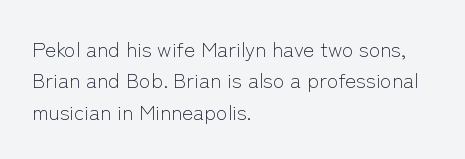
Ordinary non-slanted type is in use. Honestly, the row spacing looks completely unremarkable. These lines keep a tight, regular rhythm from letter to letter. These lines stack with their left ends in a neat column.
